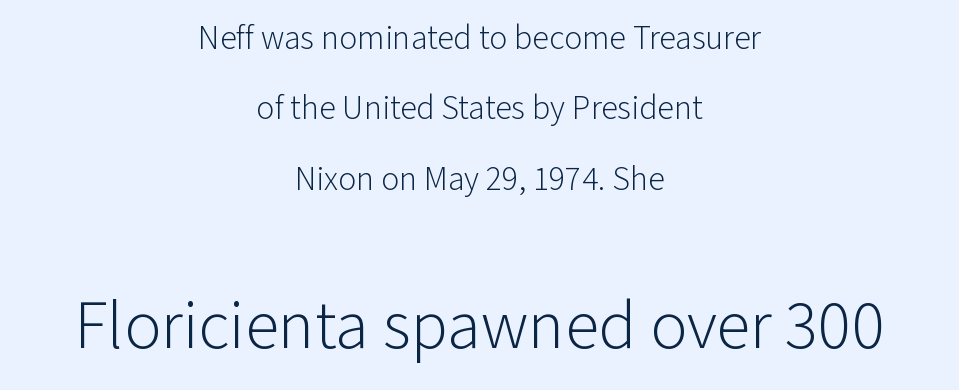
Both edges are ragged and mirror each other, which tells us the setting is centered. Honestly, there is no underline to notice here at all. The letters look calm and open, with moderate or lighter stems. A typesetter would call this leading open, well beyond the default.
